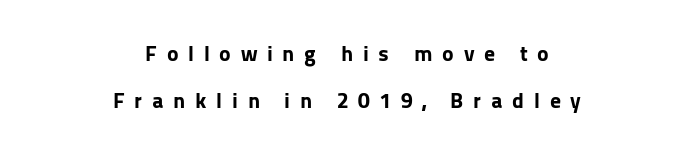
Short and long lines alike share a common midpoint. Strong, thick strokes mark this as bold type. The glyphs are unaccompanied by any horizontal stroke below them. Caption: expanded tracking, letters set apart. Upright lettering throughout. Summary of vertical rhythm: relaxed, with wide interline spacing.
